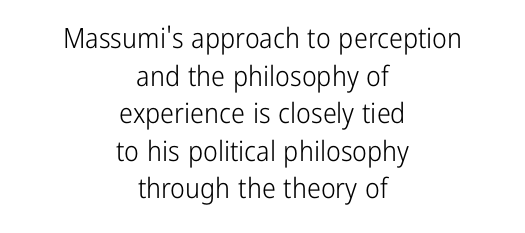
Every stem runs plumb, perpendicular to the baseline. Casual observation: everything's sitting right in the middle. Is this a sans? Yes — the strokes have no serifs. The font is comparable to plain body text, perhaps lighter. Observe the ordinary spacing: letters are neighbours, not strangers.
